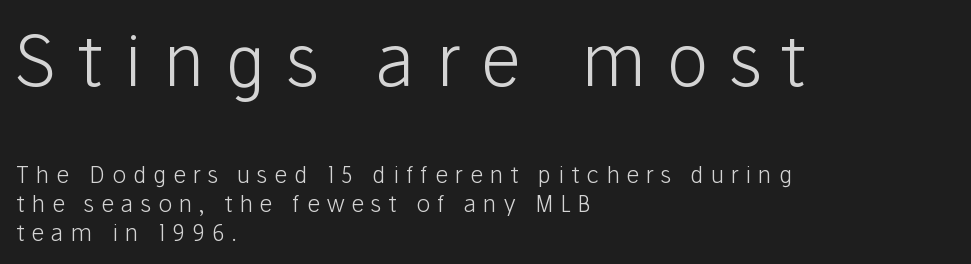
The image shows 70 px light sans-serif type, upright; set left-aligned, normal line spacing (1.26x), unusually wide letter spacing (+0.3 em), not underlined; the first (top) block is 3.04x larger; low stroke contrast and a medium x-height.
